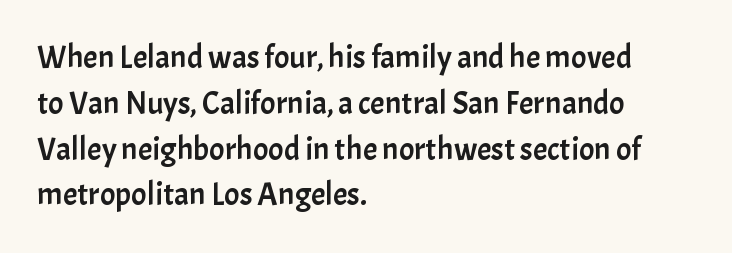
The image shows 32 px sans-serif type, upright; set left-aligned, normal line spacing (1.43x), normal letter spacing, not underlined; low stroke contrast and a medium x-height.
